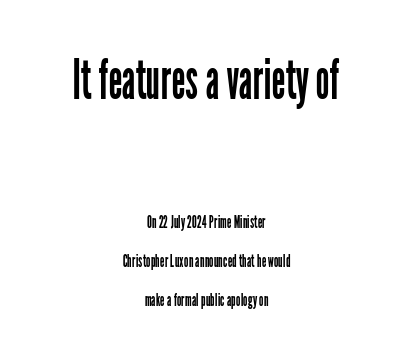
Q: Is the text bold? A: No.
Q: Is the text italic (slanted)? A: No, it is upright.
Q: Is the typeface a serif or a sans-serif typeface? A: Sans-serif.
Q: Is the text underlined? A: No.
Q: How is the paragraph aligned? A: Centered.
Q: Is the spacing between letters normal or unusually wide? A: Normal.
Q: Is the spacing between lines tight, normal or loose? A: Loose.
Q: Which block of text is set in a larger size, the first (top) or the second (bottom)? A: The first (top) one.
Q: Width (condensed, normal, or wide)? A: Condensed.
Q: Stroke contrast? A: Low.
Q: x-height? A: Medium.
Q: Monospaced? A: No.
